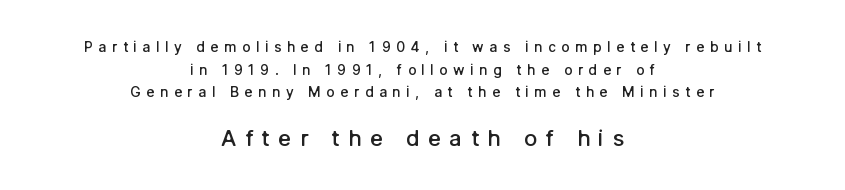
{"italic": "no", "bold": "semi", "underline": "no", "align": "center", "line_spacing": "normal", "line_spacing_ratio": 1.62, "letter_spacing": "wide", "letter_spacing_em": 0.39, "larger_block": "second", "size_ratio": 1.57, "glyph_px": 22}
